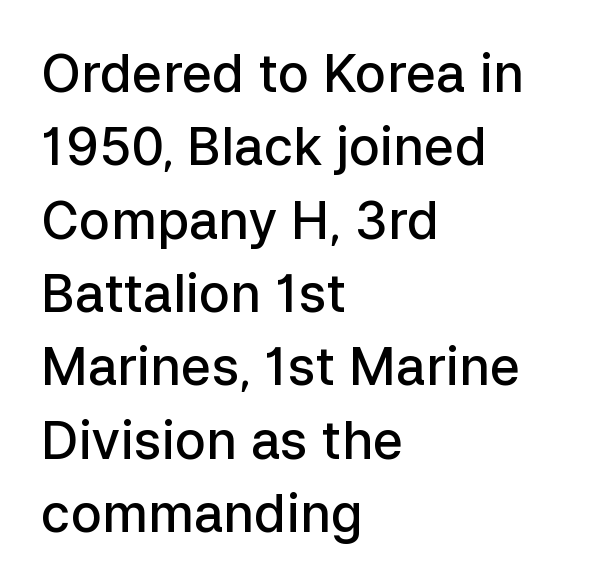
Q: Is the text bold? A: Semi-bold.
Q: Is the text italic (slanted)? A: No, it is upright.
Q: Is the typeface a serif or a sans-serif typeface? A: Sans-serif.
Q: Is the text underlined? A: No.
Q: How is the paragraph aligned? A: Left-aligned.
Q: Is the spacing between letters normal or unusually wide? A: Normal.
Q: Is the spacing between lines tight, normal or loose? A: Normal.
Q: Width (condensed, normal, or wide)? A: Normal.
Q: Stroke contrast? A: Low.
Q: x-height? A: Medium.
Q: Monospaced? A: No.
